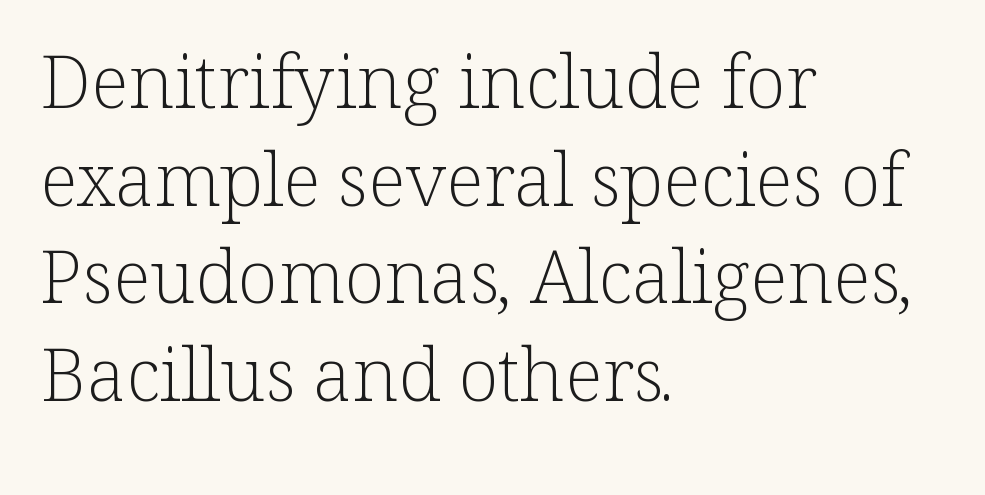
{"serif": "yes", "italic": "no", "bold": "no", "weight": "light", "width": "normal", "stroke_contrast": "low", "x_height": "medium", "monospaced": "no", "underline": "no", "align": "left", "line_spacing": "normal", "line_spacing_ratio": 1.32, "letter_spacing": "normal", "letter_spacing_em": 0.0, "glyph_px": 74}
